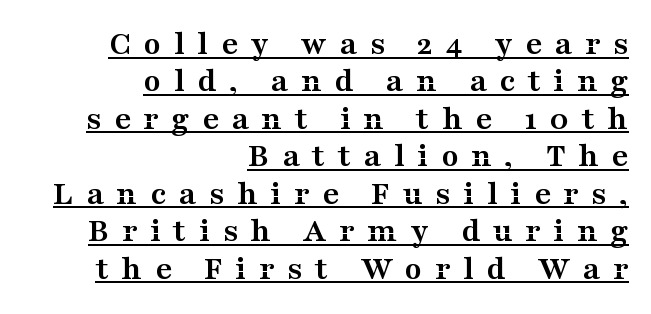
Q: Is the text bold? A: Yes.
Q: Is the text italic (slanted)? A: No, it is upright.
Q: Is the typeface a serif or a sans-serif typeface? A: Serif.
Q: Is the text underlined? A: Yes.
Q: How is the paragraph aligned? A: Right-aligned.
Q: Is the spacing between letters normal or unusually wide? A: Unusually wide.
Q: Is the spacing between lines tight, normal or loose? A: Tight.
Q: Width (condensed, normal, or wide)? A: Wide.
Q: Stroke contrast? A: Medium.
Q: x-height? A: Medium.
Q: Monospaced? A: No.
